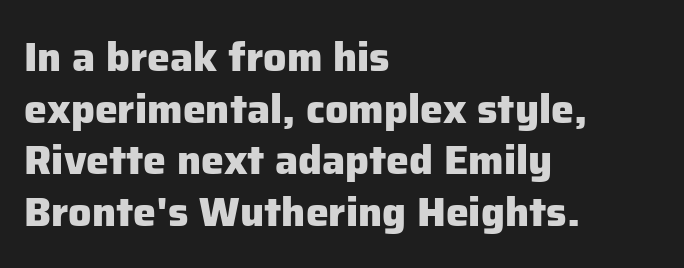
Q: Is the text bold? A: Yes.
Q: Is the text italic (slanted)? A: No, it is upright.
Q: Is the typeface a serif or a sans-serif typeface? A: Sans-serif.
Q: Is the text underlined? A: No.
Q: How is the paragraph aligned? A: Left-aligned.
Q: Is the spacing between letters normal or unusually wide? A: Normal.
Q: Is the spacing between lines tight, normal or loose? A: Normal.
Q: Width (condensed, normal, or wide)? A: Normal.
Q: Stroke contrast? A: Low.
Q: x-height? A: Medium.
Q: Monospaced? A: No.
